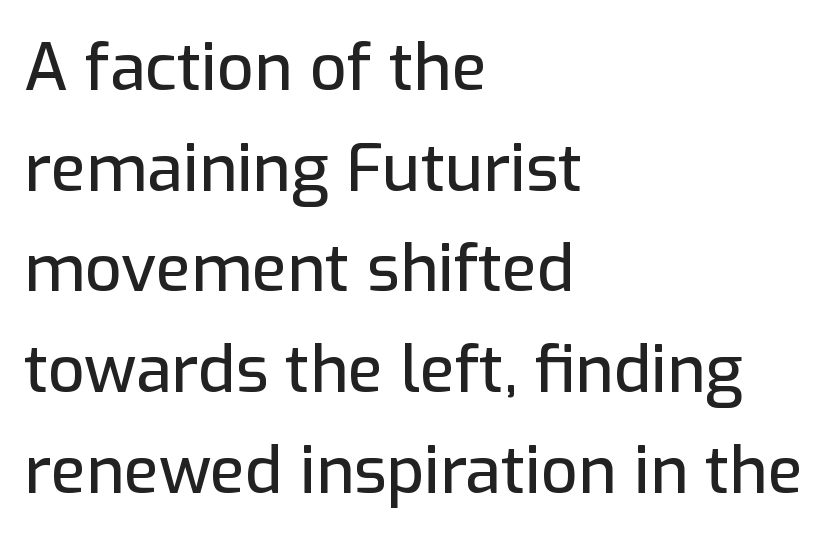
{"serif": "no", "italic": "no", "width": "normal", "stroke_contrast": "low", "x_height": "medium", "monospaced": "no", "underline": "no", "align": "left", "line_spacing": "normal", "line_spacing_ratio": 1.55, "letter_spacing": "normal", "letter_spacing_em": 0.0, "glyph_px": 65}
